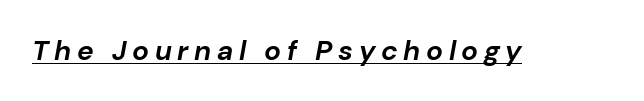
Q: Is the text bold? A: Yes.
Q: Is the text italic (slanted)? A: Yes, it leans right by about 10 degrees.
Q: Is the text underlined? A: Yes.
Q: Is the spacing between letters normal or unusually wide? A: Unusually wide.
Q: Width (condensed, normal, or wide)? A: Normal.
Q: Stroke contrast? A: Low.
Q: x-height? A: Medium.
Q: Monospaced? A: No.
